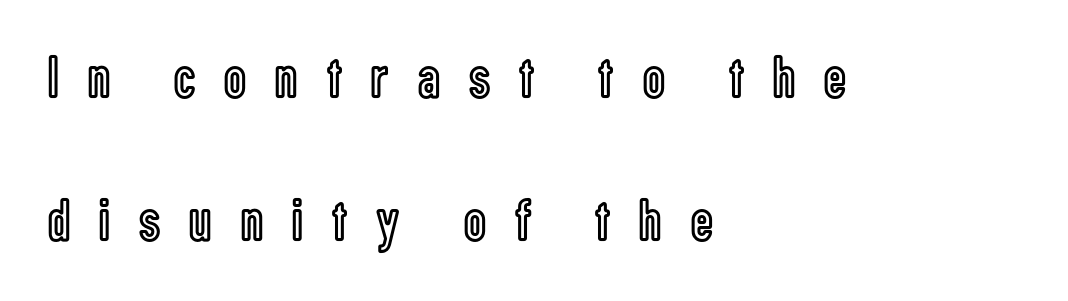
The image shows 61 px condensed type, upright; set left-aligned, loose line spacing (2.34x), unusually wide letter spacing (+0.48 em), not underlined; a medium x-height.
